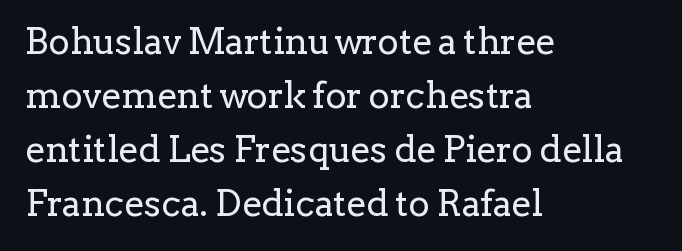
{"serif": "yes", "italic": "no", "bold": "no", "weight": "regular", "width": "normal", "stroke_contrast": "low", "x_height": "medium", "monospaced": "no", "underline": "no", "align": "left", "line_spacing": "normal", "line_spacing_ratio": 1.5, "letter_spacing": "normal", "letter_spacing_em": 0.0, "glyph_px": 36}
